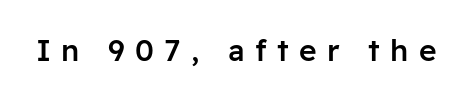
{"serif": "no", "italic": "no", "bold": "semi", "weight": "semibold", "width": "normal", "stroke_contrast": "low", "x_height": "medium", "monospaced": "no", "underline": "no", "letter_spacing": "wide", "letter_spacing_em": 0.34, "glyph_px": 30}
